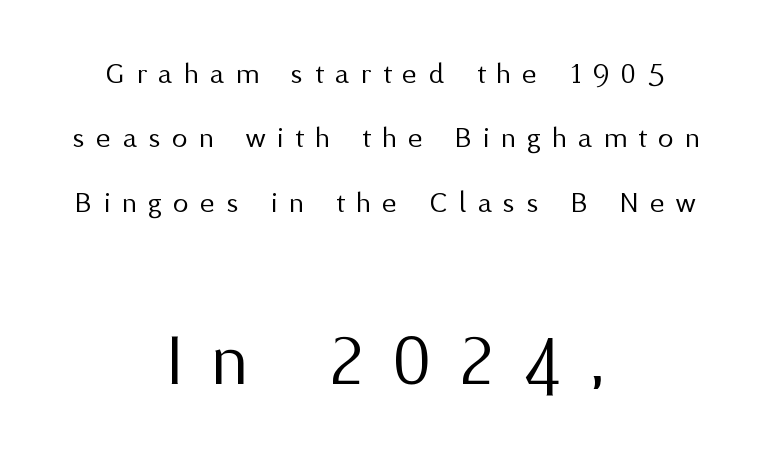
The image shows 77 px regular-weight sans-serif type, upright; set centered, loose line spacing (2.08x), unusually wide letter spacing (+0.38 em), not underlined; the second (bottom) block is 2.48x larger; medium stroke contrast and a medium x-height.
